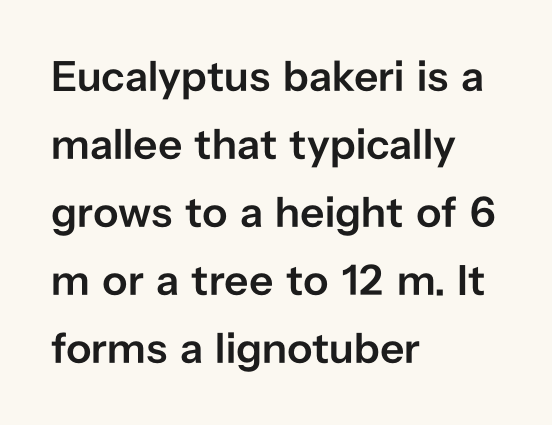
You could not count columns in this text — the font is proportionally spaced. Nobody touched the tracking dial on this one. Its strokes are somewhat broadened, the hallmark of semibold type. Where is the straight margin? On the left. Is there much room between lines? A standard amount, neither cramped nor airy.
